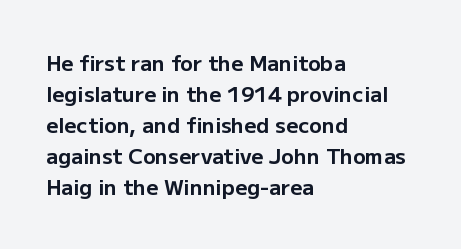
{"italic": "no", "bold": "yes", "underline": "no", "align": "left", "line_spacing": "normal", "line_spacing_ratio": 1.48, "letter_spacing": "normal", "letter_spacing_em": 0.0, "glyph_px": 21}
